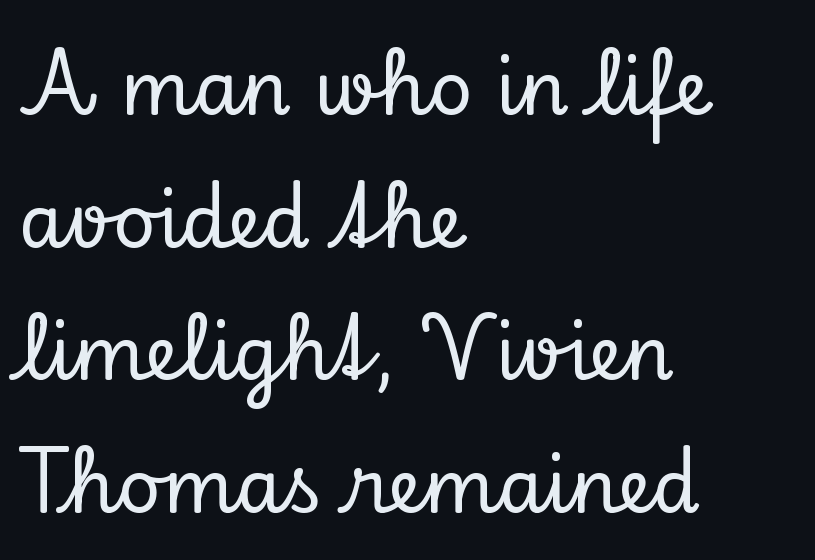
The image shows 75 px text type, upright; set left-aligned, line spacing 1.77x, normal letter spacing, not underlined; low stroke contrast and a small x-height.
